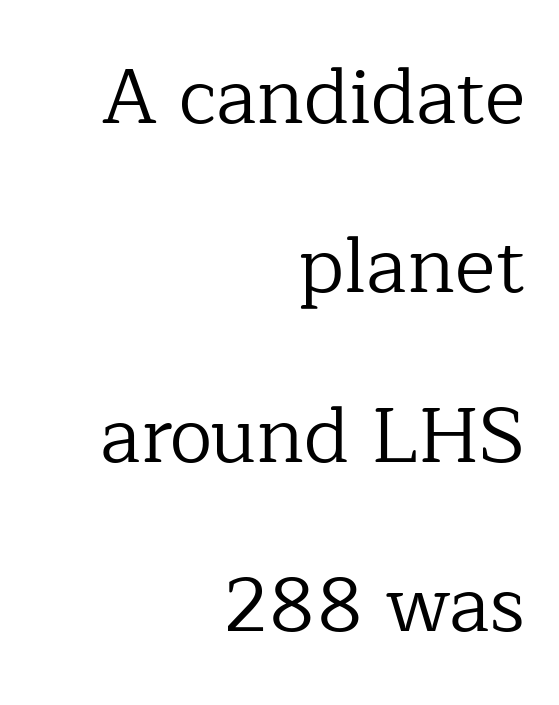
Descenders hang freely into open space. The rendering shows small feet on the letterforms — a serif design. These glyphs show unthickened strokes, regular width or finer. Visually the block forms a straight wall on the right and a jagged coastline on the left. Interline gaps are noticeably wide in this sample. Think of a printed novel: that variable character pitch is what you see here.
